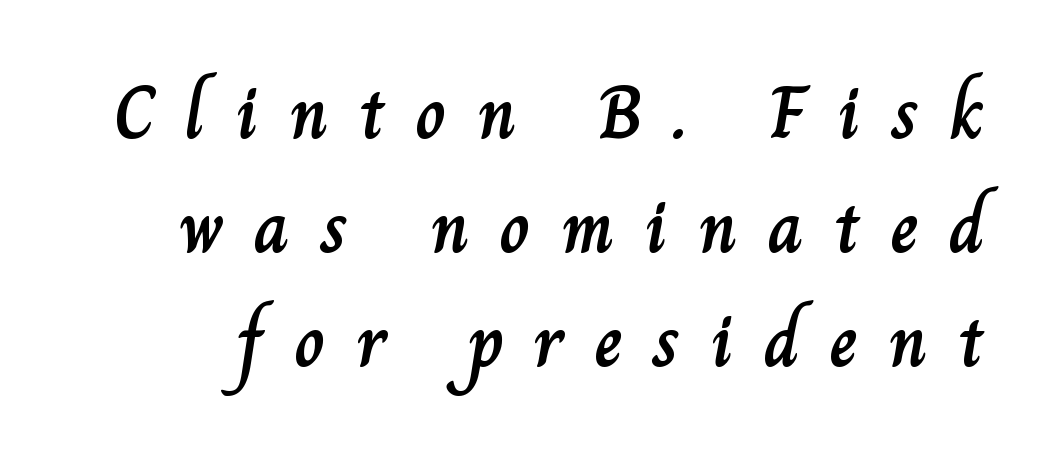
Words appear elongated and porous because spacing is wide. Has an underline been added? It has not. Spacing verdict: proportional, widths tailored to each character. The leading is moderate, giving the passage an even texture.
